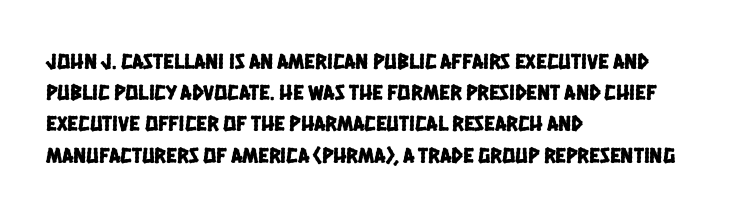
Check the space under the baseline: it is left empty. The rag falls on the right side of this text block. The passage shown has conventional tracking throughout. Each new line begins a customary step beneath the previous one.
